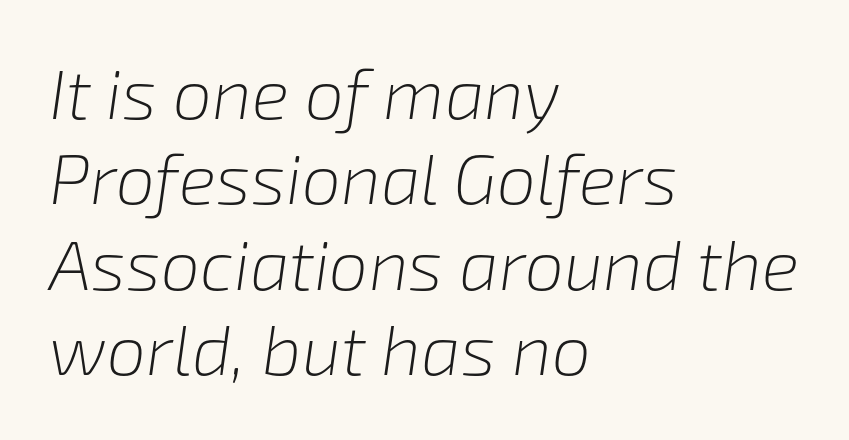
The image shows 70 px light type, italic (leaning right); set left-aligned, line spacing 1.22x, normal letter spacing, not underlined; low stroke contrast and a medium x-height.
